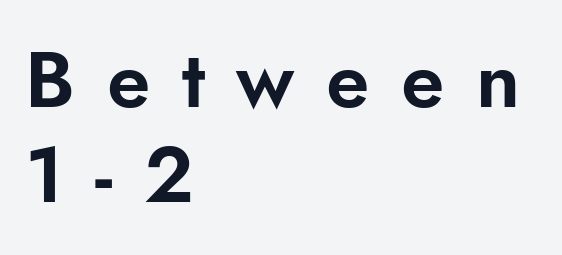
Q: Is the text italic (slanted)? A: No, it is upright.
Q: Is the typeface a serif or a sans-serif typeface? A: Sans-serif.
Q: Is the text underlined? A: No.
Q: How is the paragraph aligned? A: Left-aligned.
Q: Is the spacing between letters normal or unusually wide? A: Unusually wide.
Q: Width (condensed, normal, or wide)? A: Normal.
Q: Stroke contrast? A: Low.
Q: x-height? A: Small.
Q: Monospaced? A: No.
